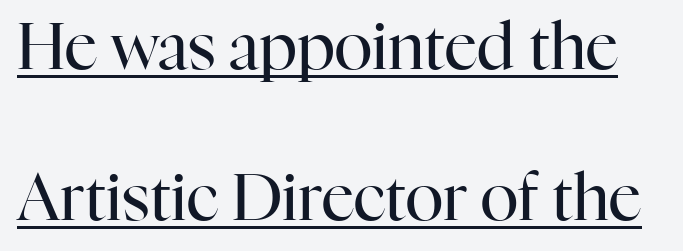
In terms of letterform style, serifs are clearly present. Rendered with straight, roman letterforms. The sample's only ornament is a line tracing under the words. Stems here are at most as thick as an everyday book face.
